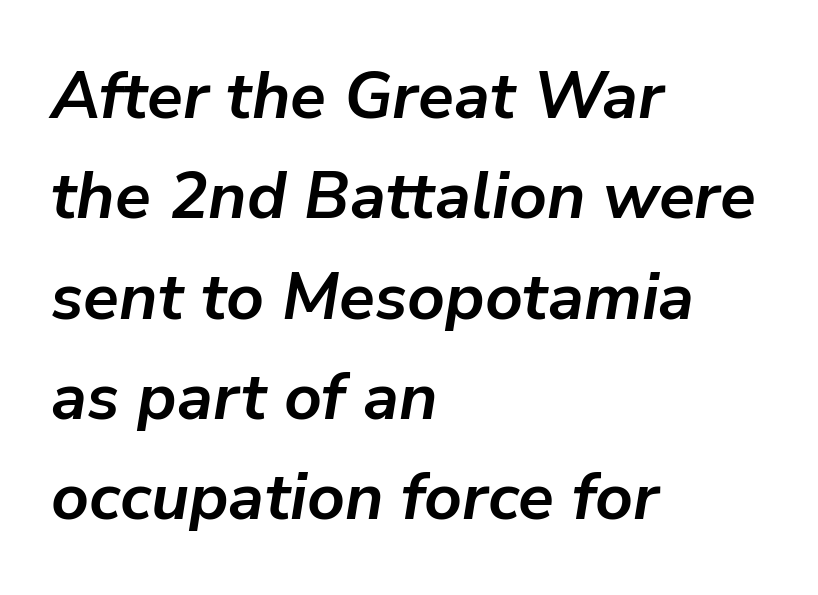
The font is running at its bold setting. The font's italic variant was chosen for this text. Beneath every word, the page is bare. Observe the ordinary spacing: letters are neighbours, not strangers. Varying glyph widths throughout — classic text-font behaviour. Reading down the column, the eye jumps a familiar distance to each next line.
